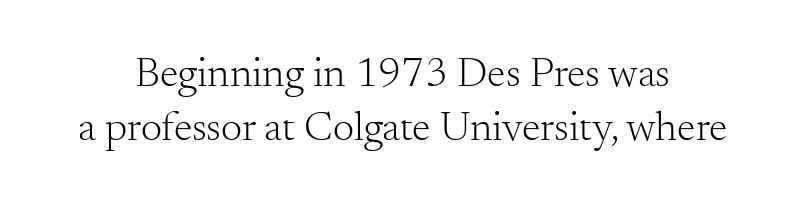
Q: Is the text bold? A: No.
Q: Is the text italic (slanted)? A: No, it is upright.
Q: Is the typeface a serif or a sans-serif typeface? A: Serif.
Q: Is the text underlined? A: No.
Q: How is the paragraph aligned? A: Centered.
Q: Is the spacing between letters normal or unusually wide? A: Normal.
Q: Is the spacing between lines tight, normal or loose? A: Normal.
Q: Width (condensed, normal, or wide)? A: Normal.
Q: Stroke contrast? A: Medium.
Q: x-height? A: Small.
Q: Monospaced? A: No.
